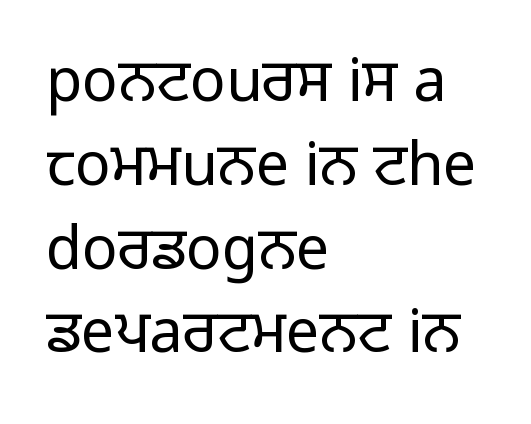
Q: Is the text bold? A: No.
Q: Is the text italic (slanted)? A: No, it is upright.
Q: Is the typeface a serif or a sans-serif typeface? A: Sans-serif.
Q: Is the text underlined? A: No.
Q: How is the paragraph aligned? A: Left-aligned.
Q: Is the spacing between letters normal or unusually wide? A: Normal.
Q: Is the spacing between lines tight, normal or loose? A: Normal.
Q: Width (condensed, normal, or wide)? A: Normal.
Q: Stroke contrast? A: Low.
Q: x-height? A: Medium.
Q: Monospaced? A: No.
